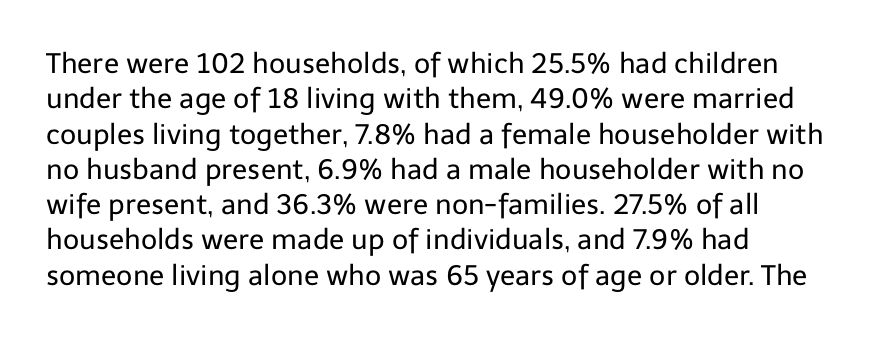
{"serif": "no", "italic": "no", "bold": "no", "weight": "regular", "width": "normal", "stroke_contrast": "low", "x_height": "medium", "monospaced": "no", "underline": "no", "align": "left", "line_spacing": "normal", "line_spacing_ratio": 1.26, "letter_spacing": "normal", "letter_spacing_em": 0.0, "glyph_px": 28}
